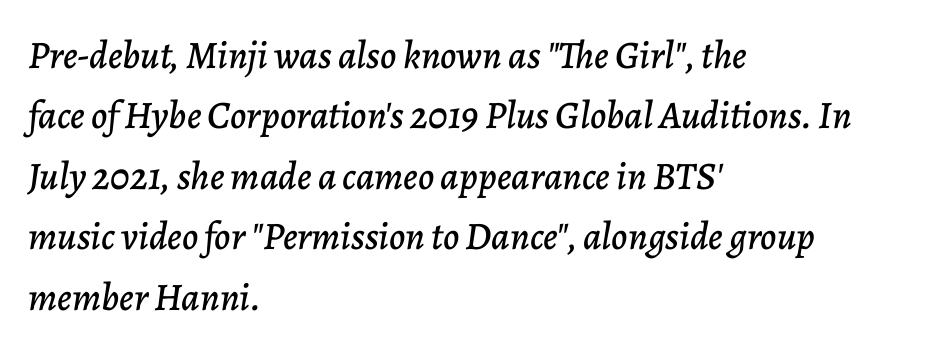
Q: Is the text italic (slanted)? A: Yes, it leans right by about 7 degrees.
Q: Is the text underlined? A: No.
Q: How is the paragraph aligned? A: Left-aligned.
Q: Is the spacing between letters normal or unusually wide? A: Normal.
Q: Is the spacing between lines tight, normal or loose? A: Normal.
Q: Width (condensed, normal, or wide)? A: Normal.
Q: Stroke contrast? A: Low.
Q: x-height? A: Medium.
Q: Monospaced? A: No.
